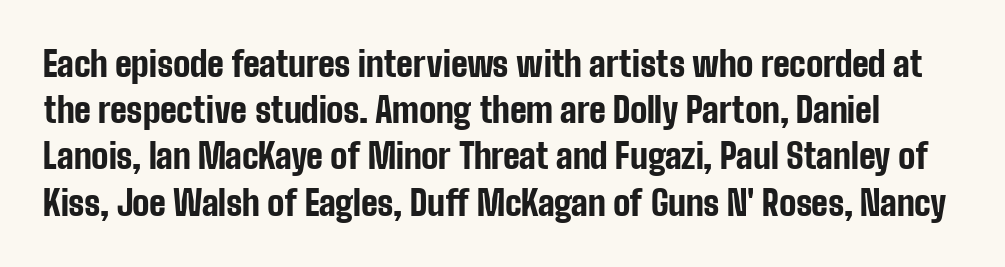
{"serif": "no", "italic": "no", "bold": "yes", "weight": "bold", "width": "condensed", "stroke_contrast": "low", "x_height": "medium", "monospaced": "no", "underline": "no", "line_spacing": "normal", "line_spacing_ratio": 1.36, "letter_spacing": "normal", "letter_spacing_em": 0.0, "glyph_px": 34}
